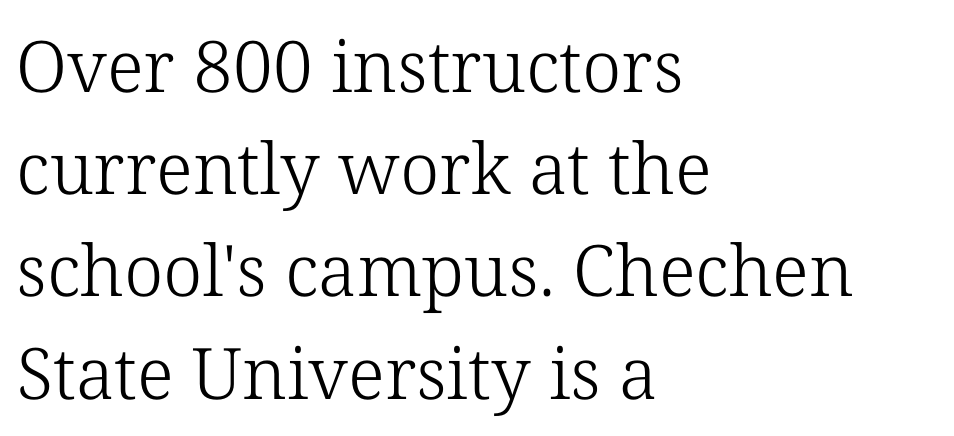
The block of text has a typical density, with ordinary space between rows. Is this a sans? No — the strokes have serifs. If you drew a ruler down the left edge, every line would touch it. Note the varied advance widths — an 'i' is clearly narrower than an 'm'.
